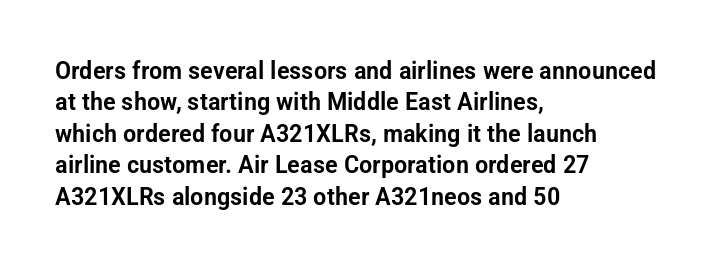
The space directly below the letters is spotless. Whoever set this chose a conventional vertical rhythm. The typesetter chose a ragged-right arrangement here. Posture: straight, roman, zero tilt. Standard letterfit; no display-style spreading of the glyphs.
